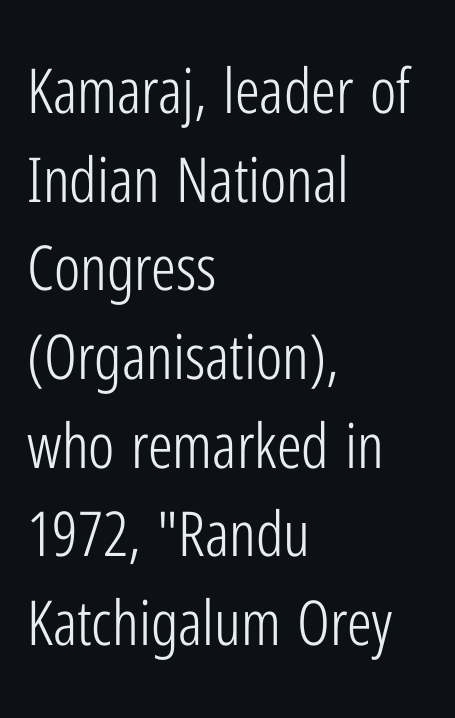
{"serif": "no", "italic": "no", "bold": "no", "weight": "light", "width": "condensed", "stroke_contrast": "low", "x_height": "medium", "monospaced": "no", "underline": "no", "align": "left", "line_spacing": "normal", "line_spacing_ratio": 1.43, "letter_spacing": "normal", "letter_spacing_em": 0.0, "glyph_px": 62}
